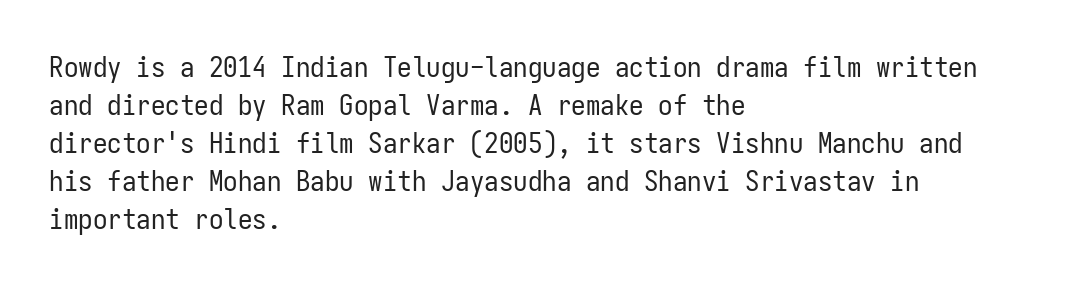
The text was rendered using a sans face with plain stroke endings. These lines are set flush left with a ragged right edge. Students, observe: this is what conventionally led text looks like. Nobody touched the tracking dial on this one. This sample uses an upright cut, with every glyph sitting square on the baseline. The cut favours lightness, reaching ordinary text weight at its darkest.
